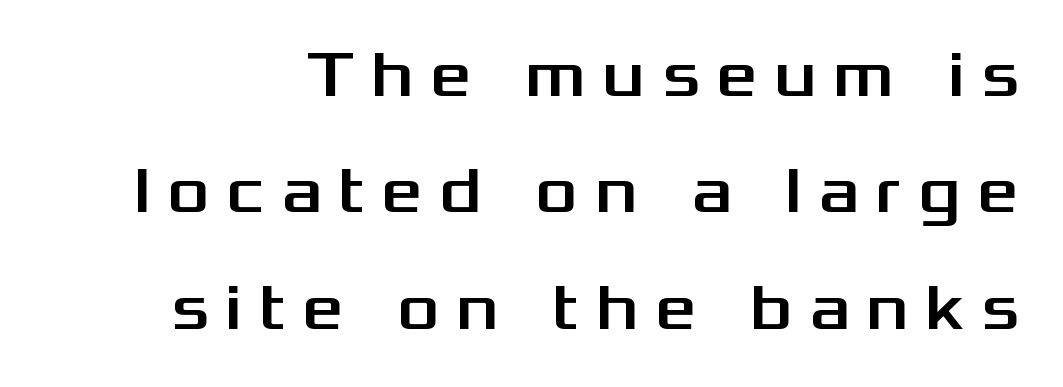
The image shows 65 px wide sans-serif type, upright; set line spacing 1.79x, unusually wide letter spacing (+0.25 em), not underlined; medium stroke contrast and a medium x-height.
